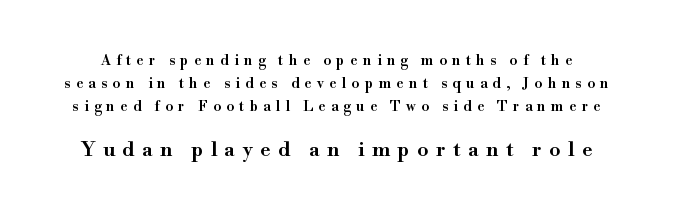
{"italic": "no", "bold": "semi", "underline": "no", "line_spacing": "normal", "line_spacing_ratio": 1.64, "letter_spacing": "wide", "letter_spacing_em": 0.38, "larger_block": "second", "size_ratio": 1.43, "glyph_px": 20}
